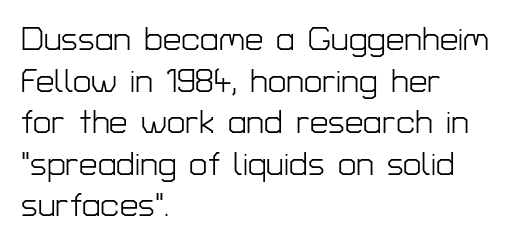
The image shows 33 px light sans-serif type, upright; set left-aligned, normal line spacing (1.26x), normal letter spacing, not underlined; low stroke contrast and a medium x-height.
